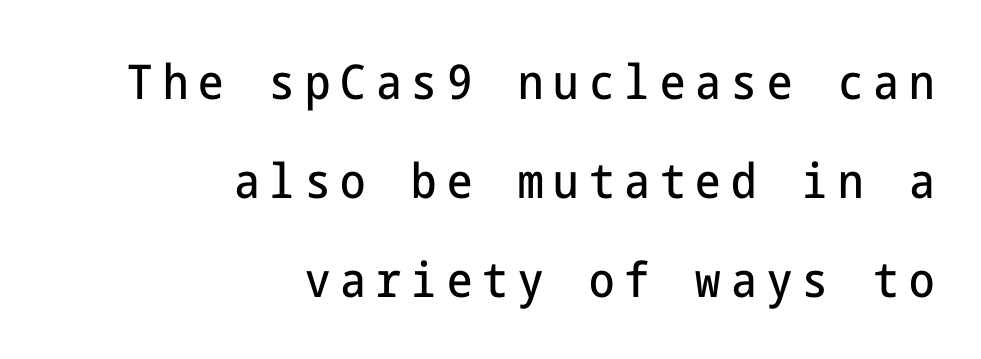
Q: Is the text italic (slanted)? A: No, it is upright.
Q: Is the typeface a serif or a sans-serif typeface? A: Sans-serif.
Q: Is the text underlined? A: No.
Q: How is the paragraph aligned? A: Right-aligned.
Q: Is the spacing between letters normal or unusually wide? A: Unusually wide.
Q: Is the spacing between lines tight, normal or loose? A: Loose.
Q: Width (condensed, normal, or wide)? A: Condensed.
Q: Stroke contrast? A: Low.
Q: x-height? A: Medium.
